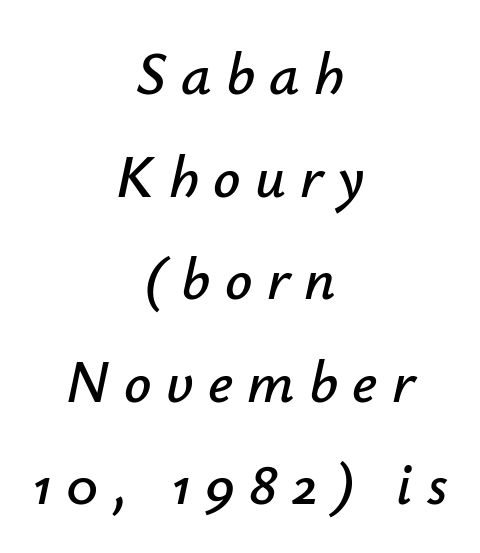
Observe the lean: these are italic letterforms. The text block is weighted toward neither margin, spreading evenly from the middle. Descender tails drop into unmarked territory. The tracking reads as deliberately expanded to a designer's eye. You could not count columns in this text — the font is proportionally spaced.
